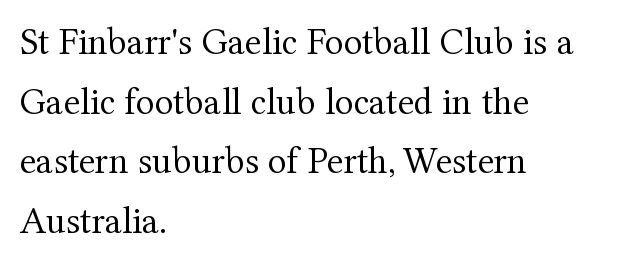
Q: Is the text bold? A: No.
Q: Is the text italic (slanted)? A: No, it is upright.
Q: Is the typeface a serif or a sans-serif typeface? A: Serif.
Q: Is the text underlined? A: No.
Q: How is the paragraph aligned? A: Left-aligned.
Q: Is the spacing between letters normal or unusually wide? A: Normal.
Q: Is the spacing between lines tight, normal or loose? A: Normal.
Q: Width (condensed, normal, or wide)? A: Normal.
Q: Stroke contrast? A: Medium.
Q: x-height? A: Medium.
Q: Monospaced? A: No.
